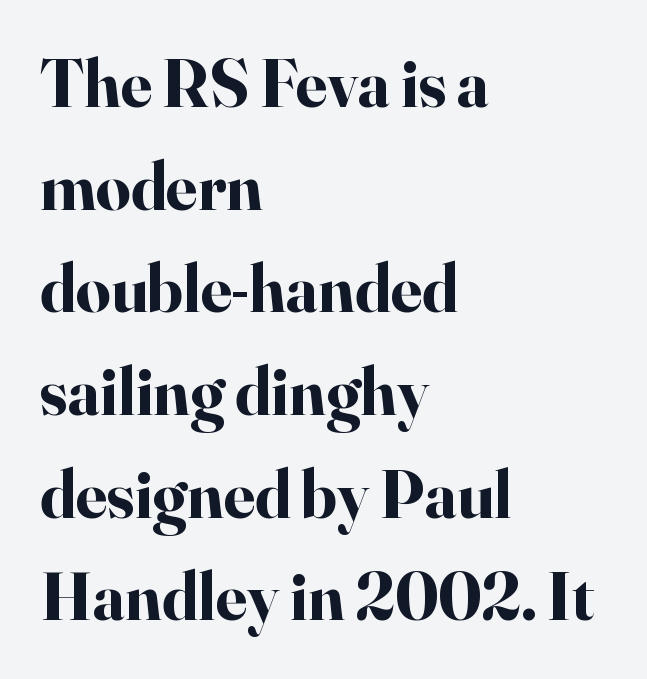
{"serif": "yes", "italic": "no", "bold": "yes", "weight": "bold", "width": "normal", "stroke_contrast": "high", "x_height": "small", "monospaced": "no", "underline": "no", "align": "left", "line_spacing": "normal", "line_spacing_ratio": 1.51, "letter_spacing": "normal", "letter_spacing_em": 0.0, "glyph_px": 68}
